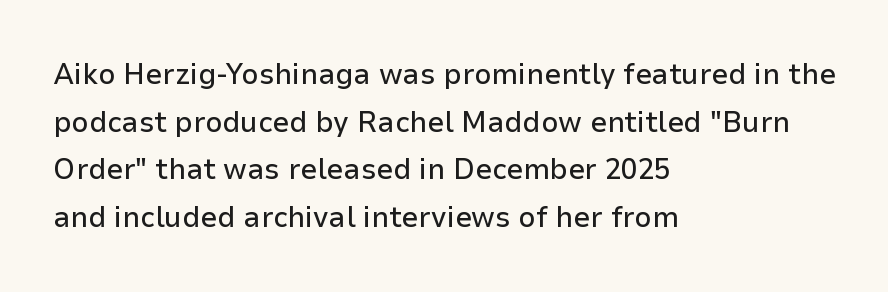
Q: Is the text italic (slanted)? A: No, it is upright.
Q: Is the typeface a serif or a sans-serif typeface? A: Sans-serif.
Q: Is the text underlined? A: No.
Q: How is the paragraph aligned? A: Left-aligned.
Q: Is the spacing between letters normal or unusually wide? A: Normal.
Q: Is the spacing between lines tight, normal or loose? A: Normal.
Q: Width (condensed, normal, or wide)? A: Normal.
Q: Stroke contrast? A: Low.
Q: x-height? A: Medium.
Q: Monospaced? A: No.
